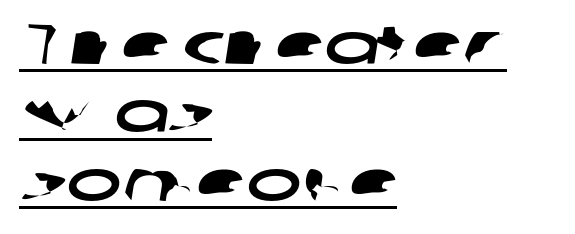
Proportional: the letters do not fall into vertical columns. No feet cap the strokes, marking this as sans-serif type. Line starts are locked; line ends wander. This is underlined copy, the kind a proofreader might mark for attention. Inter-character spacing is left at the font's built-in metrics.
